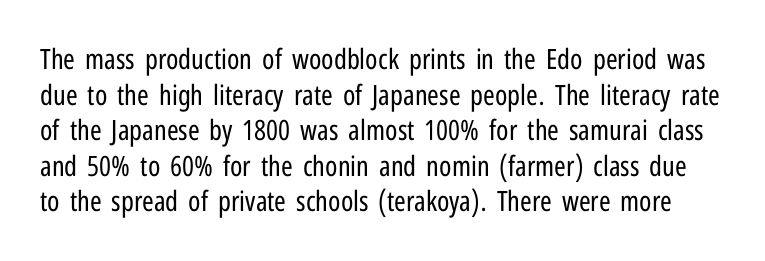
A sans-serif font was chosen for this passage. Ordinary non-slanted type is in use. The rendering uses natural spacing where letterforms have individual widths. Default kerning and tracking; the words read as compact shapes. Horizontal bands of white between lines are of average thickness. Weight: in the light-to-regular range.
